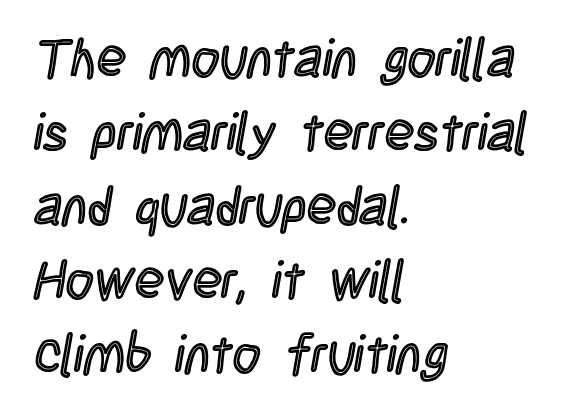
The image shows 54 px condensed type; set left-aligned, normal line spacing (1.37x), normal letter spacing, not underlined; a large x-height.
